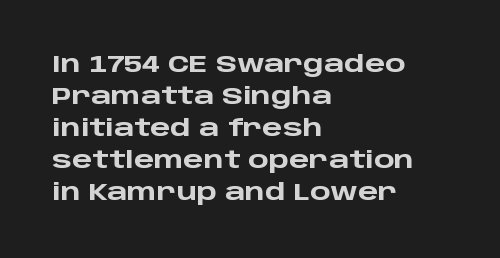
Q: Is the text bold? A: Yes.
Q: Is the text italic (slanted)? A: No, it is upright.
Q: Is the text underlined? A: No.
Q: How is the paragraph aligned? A: Left-aligned.
Q: Is the spacing between letters normal or unusually wide? A: Normal.
Q: Is the spacing between lines tight, normal or loose? A: Normal.
